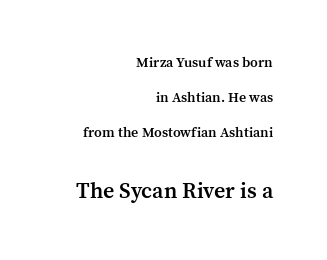
Teacher's note: observe the even right margin — that is flush-right alignment. How would I describe the line gaps? Wide and relaxed. Letters rest on an invisible, unmarked baseline. Compare the two chunks: the lower has the greater cap height.
